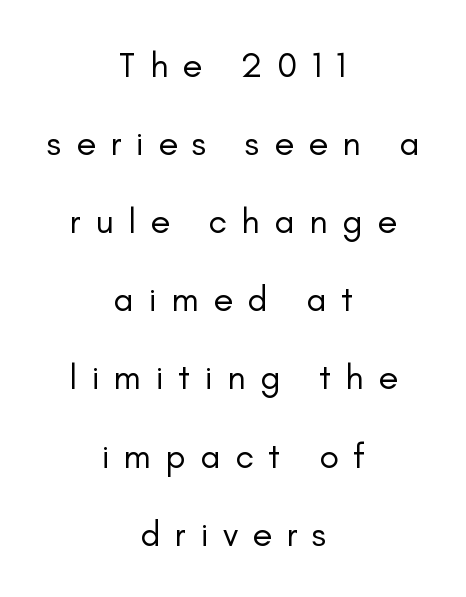
Glyph-to-glyph distance is far greater than everyday printed text. What's the leading like? Stretched, with rows far apart. Is the stroke heavy? The answer is a plain regular-or-lighter. The paragraph has two soft edges and a firm central axis. The font family rendered here belongs to the sans-serif group. You could not count columns in this text — the font is proportionally spaced.
